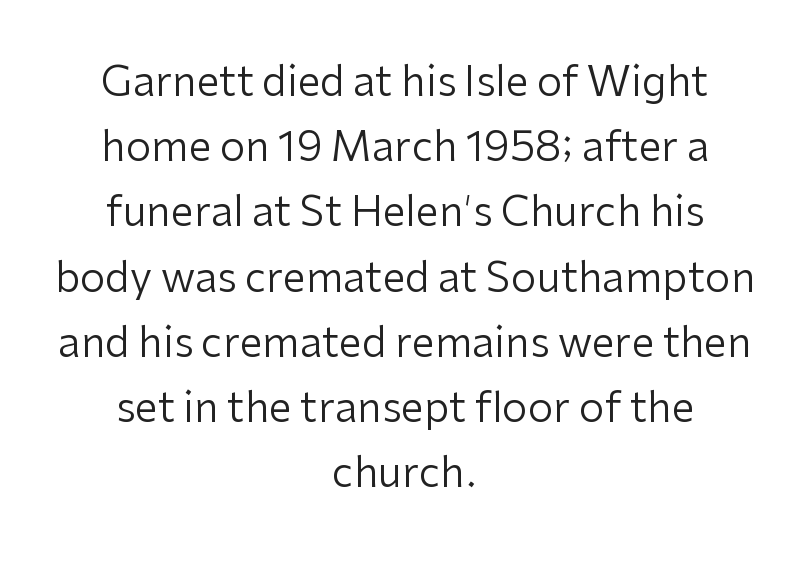
Q: Is the text bold? A: No.
Q: Is the text italic (slanted)? A: No, it is upright.
Q: Is the typeface a serif or a sans-serif typeface? A: Sans-serif.
Q: Is the text underlined? A: No.
Q: How is the paragraph aligned? A: Centered.
Q: Is the spacing between letters normal or unusually wide? A: Normal.
Q: Is the spacing between lines tight, normal or loose? A: Normal.
Q: Width (condensed, normal, or wide)? A: Normal.
Q: Stroke contrast? A: Low.
Q: x-height? A: Medium.
Q: Monospaced? A: No.
